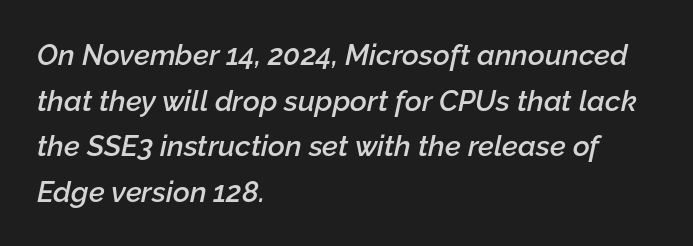
Q: Is the text bold? A: Semi-bold.
Q: Is the text italic (slanted)? A: Yes, it leans right by about 12 degrees.
Q: Is the text underlined? A: No.
Q: How is the paragraph aligned? A: Left-aligned.
Q: Is the spacing between letters normal or unusually wide? A: Normal.
Q: Is the spacing between lines tight, normal or loose? A: Normal.
Q: Width (condensed, normal, or wide)? A: Normal.
Q: Stroke contrast? A: Low.
Q: x-height? A: Medium.
Q: Monospaced? A: No.
